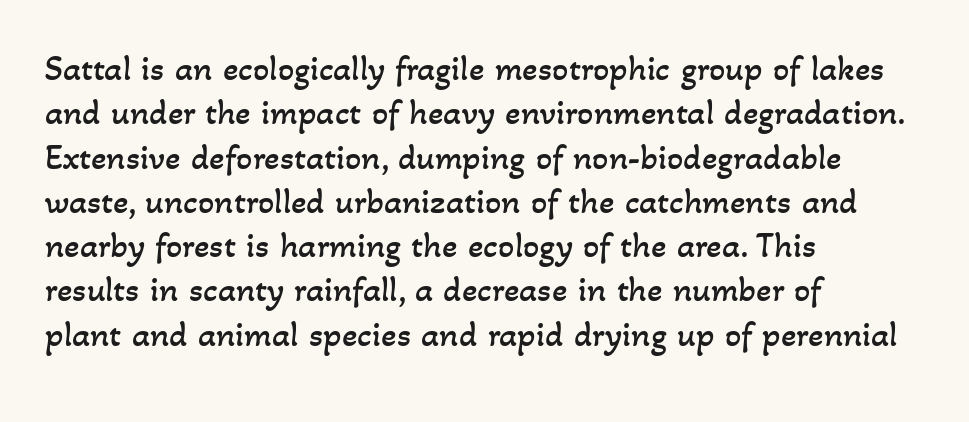
The image shows 36 px regular-weight type; set left-aligned, line spacing 1.23x, normal letter spacing, not underlined; low stroke contrast and a small x-height.
